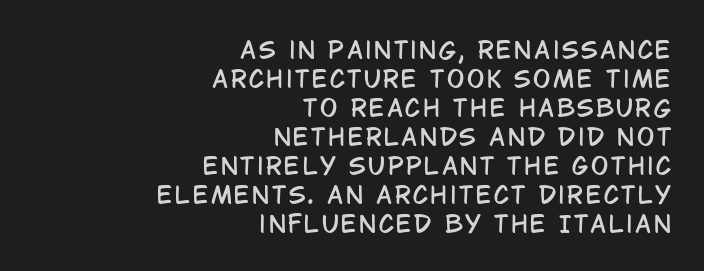
{"italic": "no", "underline": "no", "align": "right", "line_spacing": "normal", "line_spacing_ratio": 1.26, "glyph_px": 23}
